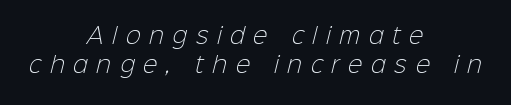
{"bold": "no", "underline": "no", "align": "center", "line_spacing": "normal", "line_spacing_ratio": 1.33, "letter_spacing": "wide", "letter_spacing_em": 0.39, "glyph_px": 22}
